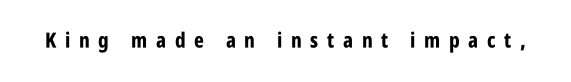
How are the letters spaced? Widely, with obvious added tracking. The glyphs are unaccompanied by any horizontal stroke below them. In terms of weight, the rendering is a true, heavy bold. In terms of posture, this sample is upright.
